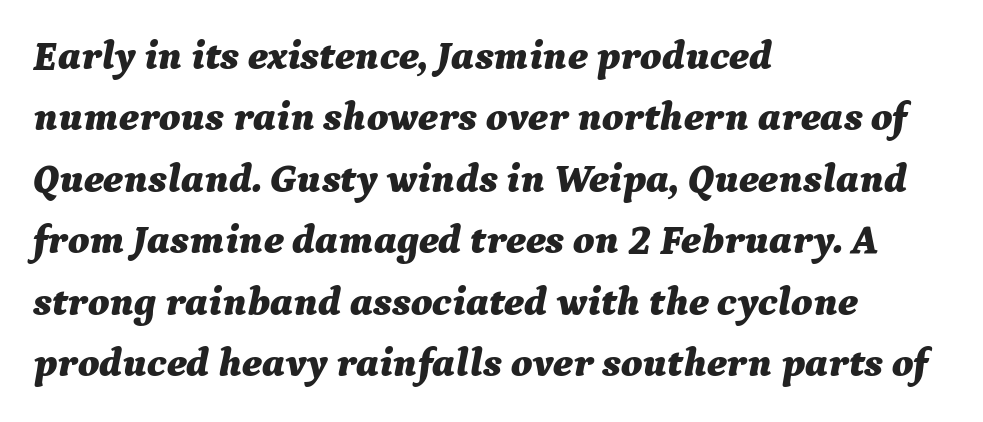
{"italic": "yes", "lean": "right", "slant_degrees": 9, "bold": "yes", "weight": "bold", "width": "normal", "stroke_contrast": "medium", "x_height": "medium", "monospaced": "no", "underline": "no", "align": "left", "line_spacing": "normal", "line_spacing_ratio": 1.5, "letter_spacing": "normal", "letter_spacing_em": 0.0, "glyph_px": 41}
